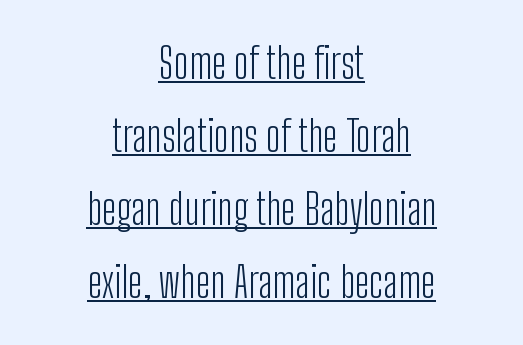
The image shows 42 px light, condensed sans-serif type, upright; set centered, line spacing 1.74x, normal letter spacing, underlined; low stroke contrast and a medium x-height.
